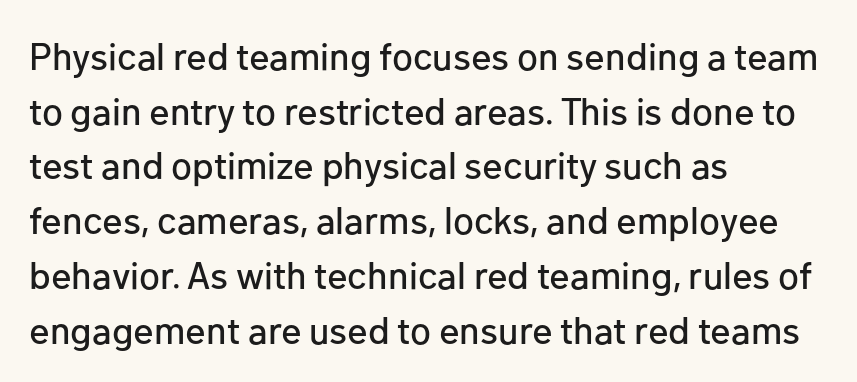
Tracking value appears to be zero — textbook default spacing. Think of a printed novel: that variable character pitch is what you see here. Descenders hang freely into open space. Upright lettering throughout. What's the leading like? Ordinary, nothing unusual. The paragraph shown leans on its left margin.
